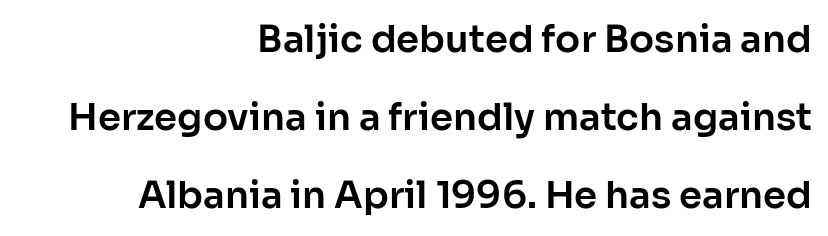
The image shows 37 px sans-serif type, upright; set right-aligned, loose line spacing (2.11x), normal letter spacing, not underlined; low stroke contrast and a medium x-height.
